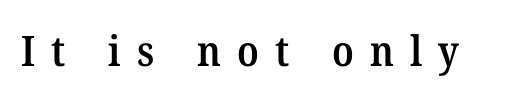
{"serif": "yes", "bold": "semi", "weight": "semibold", "width": "normal", "stroke_contrast": "medium", "x_height": "medium", "monospaced": "no", "underline": "no", "letter_spacing": "wide", "letter_spacing_em": 0.38, "glyph_px": 42}
